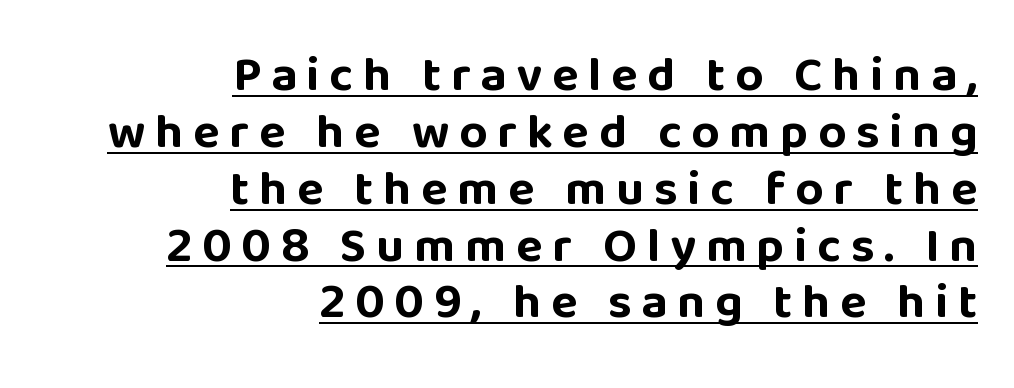
Italic? Not at all — the glyphs are vertical. This rendering widens character spacing well past its baseline value. A typographer would call this underscored text. Examine the stroke ends and you'll find no serifs.
